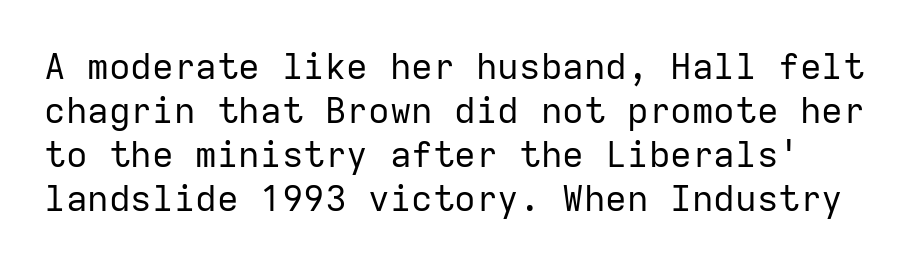
{"serif": "no", "italic": "no", "bold": "no", "weight": "regular", "width": "normal", "stroke_contrast": "low", "x_height": "medium", "monospaced": "yes", "underline": "no", "line_spacing_ratio": 1.22, "letter_spacing": "normal", "letter_spacing_em": 0.0, "glyph_px": 36}
